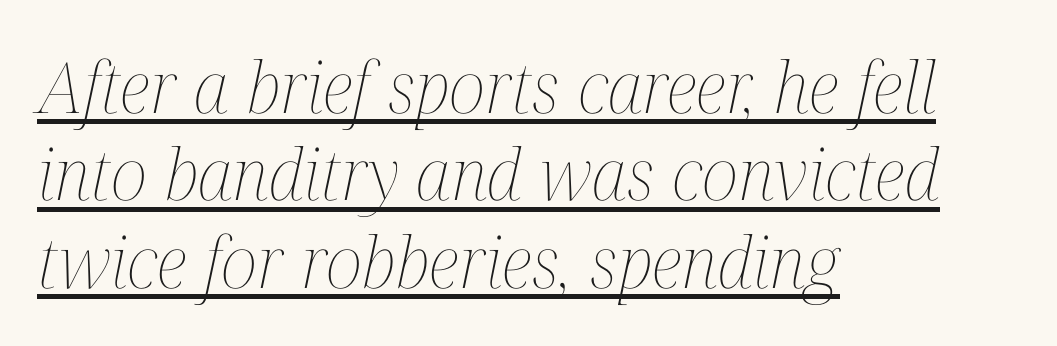
{"italic": "yes", "lean": "right", "slant_degrees": 12, "bold": "no", "weight": "thin", "width": "condensed", "stroke_contrast": "medium", "x_height": "medium", "monospaced": "no", "underline": "yes", "align": "left", "line_spacing_ratio": 1.23, "letter_spacing": "normal", "letter_spacing_em": 0.0, "glyph_px": 71}
